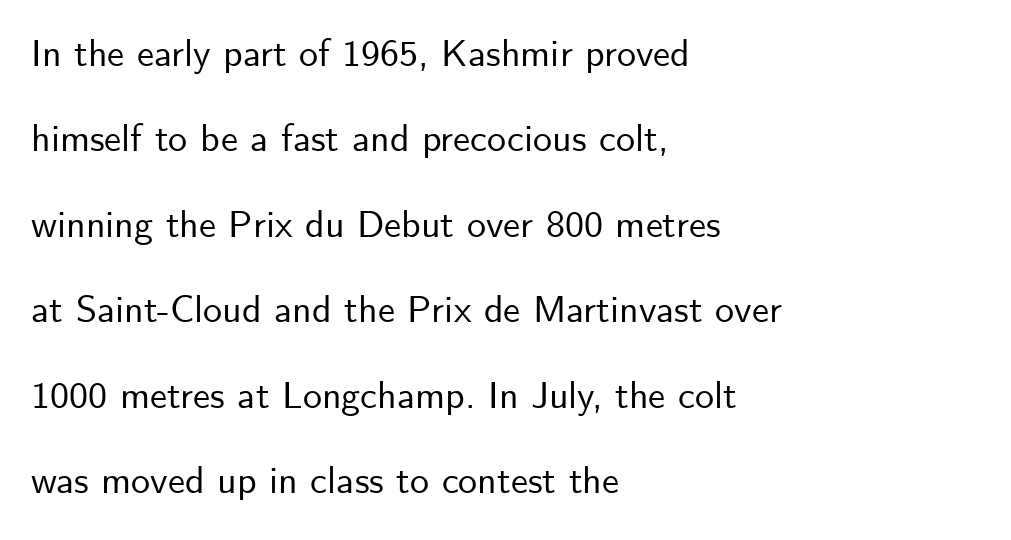
The image shows 38 px sans-serif type, upright; set left-aligned, loose line spacing (2.25x), normal letter spacing, not underlined; low stroke contrast and a small x-height.
